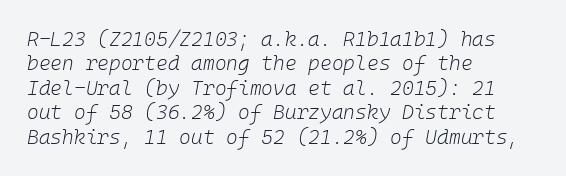
Q: Is the text bold? A: No.
Q: Is the text italic (slanted)? A: Yes, it leans right by about 10 degrees.
Q: Is the text underlined? A: No.
Q: How is the paragraph aligned? A: Left-aligned.
Q: Is the spacing between letters normal or unusually wide? A: Normal.
